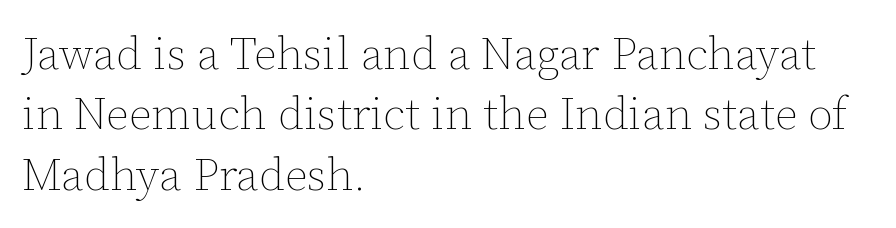
The image shows 45 px thin type, upright; set left-aligned, normal line spacing (1.34x), normal letter spacing, not underlined; low stroke contrast and a medium x-height.
